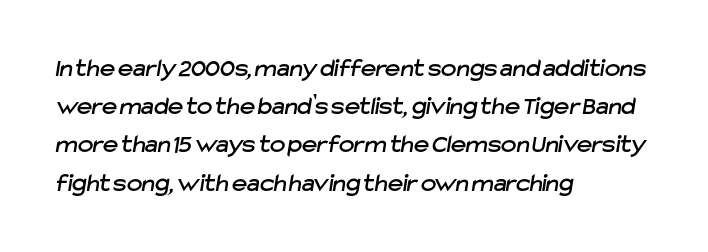
The image shows 26 px text type; set left-aligned, normal line spacing (1.47x), normal letter spacing, not underlined.
